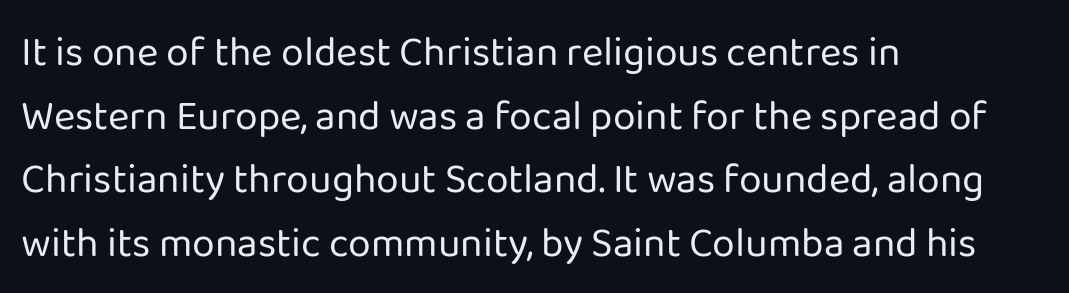
Posture: upright roman. Caption: standard tracking, unaltered. Classification — sans serif. Which margin do the lines hug? The left one — the right edge is uneven. Students, observe: this is what conventionally led text looks like.
